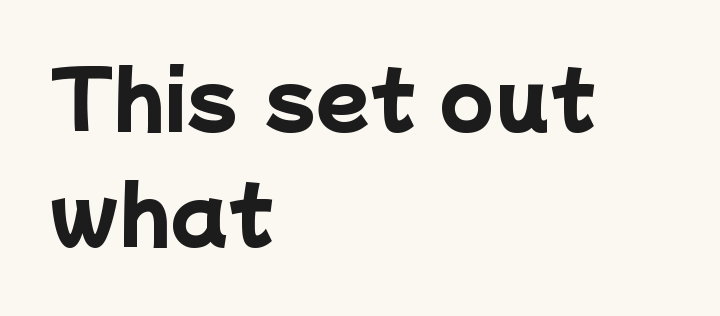
Notice how descenders clear the ascenders below comfortably — that's standard leading. Character widths vary here, with narrow letters taking less room than wide ones. The string is rendered with underlining switched off. The horizontal fit of the characters is conventional and even.
